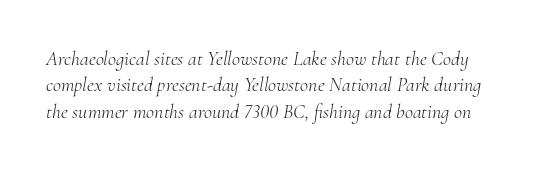
Counters stay open thanks to moderate or lighter strokes. The string is rendered with underlining switched off. Inter-character spacing is left at the font's built-in metrics. A normal amount of white space separates one row of letters from the next. The font's italic variant was chosen for this text.
